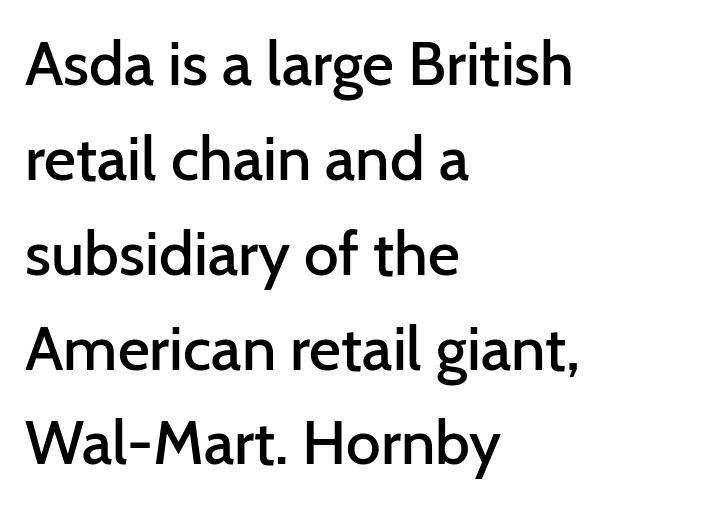
The image shows 62 px semibold sans-serif type, upright; set left-aligned, normal line spacing (1.53x), normal letter spacing, not underlined; low stroke contrast and a medium x-height.
